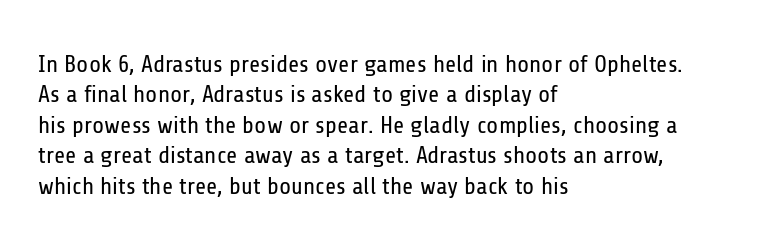
Q: Is the text bold? A: No.
Q: Is the text italic (slanted)? A: No, it is upright.
Q: Is the text underlined? A: No.
Q: How is the paragraph aligned? A: Left-aligned.
Q: Is the spacing between letters normal or unusually wide? A: Normal.
Q: Is the spacing between lines tight, normal or loose? A: Normal.
